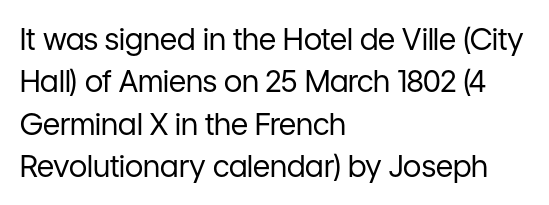
This rendering features lettering with no underline. Each letter keeps its own natural width here, so spacing adapts to shape. This block has exactly the height ordinary leading produces. Unlike a traditional serif, this face leaves its strokes unadorned.
